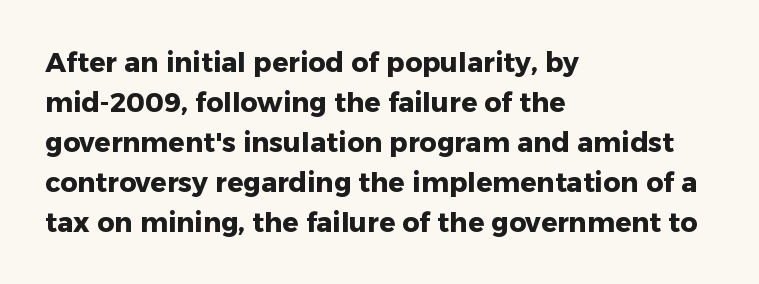
Q: Is the text bold? A: Yes.
Q: Is the text italic (slanted)? A: No, it is upright.
Q: Is the text underlined? A: No.
Q: How is the paragraph aligned? A: Left-aligned.
Q: Is the spacing between letters normal or unusually wide? A: Normal.
Q: Is the spacing between lines tight, normal or loose? A: Normal.
